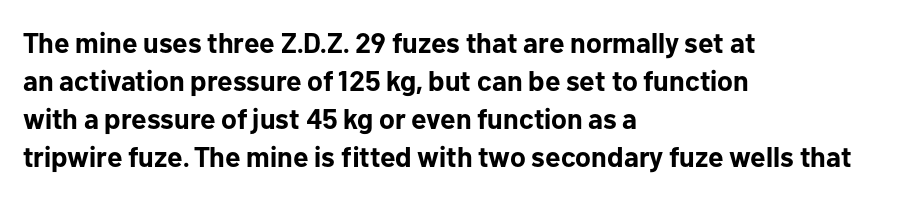
Q: Is the text bold? A: Yes.
Q: Is the text italic (slanted)? A: No, it is upright.
Q: Is the typeface a serif or a sans-serif typeface? A: Sans-serif.
Q: Is the text underlined? A: No.
Q: How is the paragraph aligned? A: Left-aligned.
Q: Is the spacing between letters normal or unusually wide? A: Normal.
Q: Is the spacing between lines tight, normal or loose? A: Normal.
Q: Width (condensed, normal, or wide)? A: Normal.
Q: Stroke contrast? A: Low.
Q: x-height? A: Medium.
Q: Monospaced? A: No.
